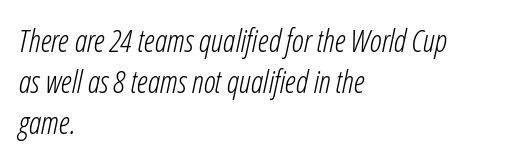
Varying glyph widths throughout — classic text-font behaviour. Plain, unruled lines of type. The ragged edge is on the right, which tells us the setting is flush left. A light-to-regular cut is what we see here. The passage shown stacks its lines at a standard gap.
